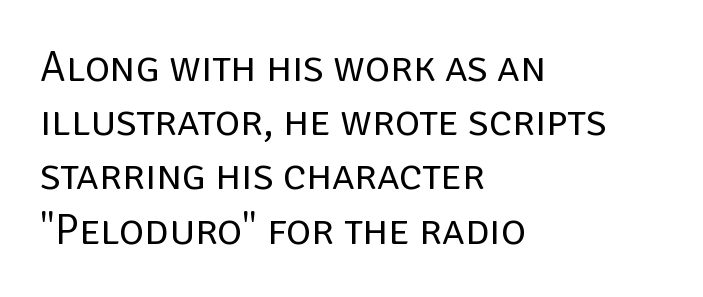
Nothing heavy about these letters — not bold at all. This rendering employs a face without finishing strokes, i.e., a sans-serif. How would I describe the line gaps? Plain and ordinary. All the whitespace from short lines collects on the right. Tracking value appears to be zero — textbook default spacing.
